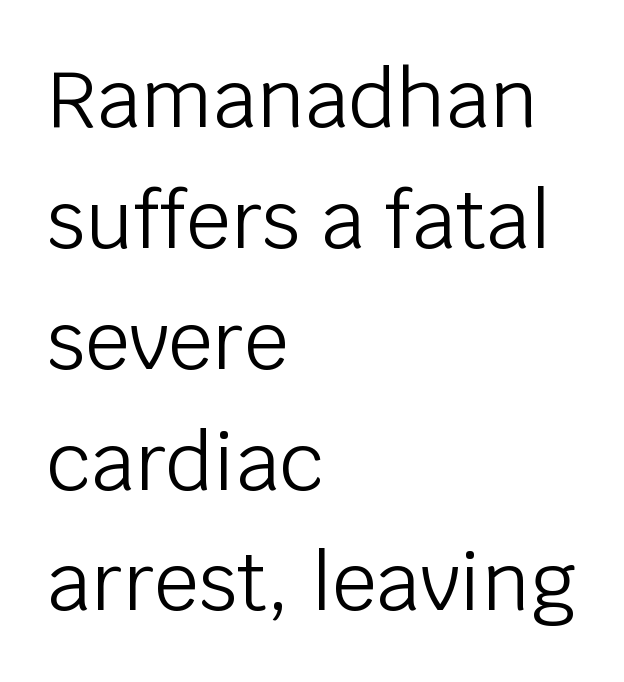
Honestly, there is no underline to notice here at all. Rows of type keep a routine distance in the vertical direction. The font's upright variant was chosen for this text. Nothing heavy about these letters — not bold at all.
